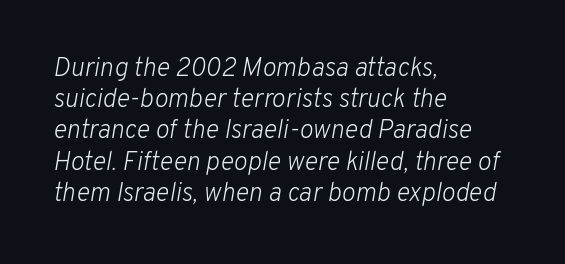
{"italic": "yes", "lean": "right", "slant_degrees": 10, "bold": "no", "underline": "no", "align": "left", "line_spacing_ratio": 1.2, "letter_spacing": "normal", "letter_spacing_em": 0.0, "glyph_px": 26}
